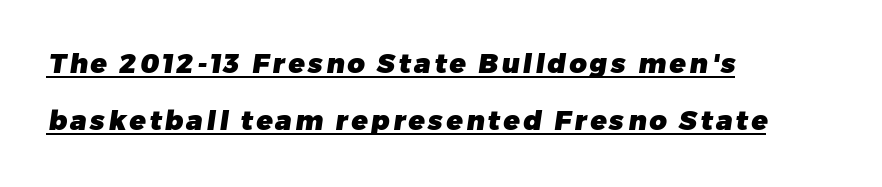
The image shows 27 px bold type; set left-aligned, loose line spacing (2.12x), underlined.
